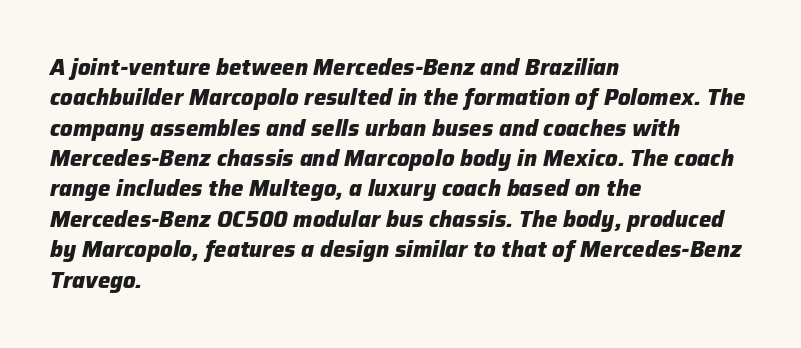
The image shows 22 px bold type, italic (leaning right); set left-aligned, normal line spacing (1.38x), normal letter spacing, not underlined.
